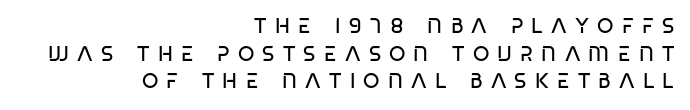
{"bold": "no", "underline": "no", "align": "right", "line_spacing": "normal", "line_spacing_ratio": 1.31, "letter_spacing": "wide", "letter_spacing_em": 0.39, "glyph_px": 21}
